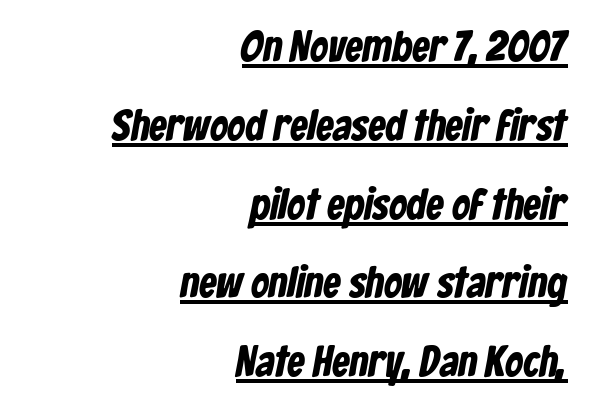
The image shows 44 px bold, condensed sans-serif type; set right-aligned, line spacing 1.79x, normal letter spacing, underlined; low stroke contrast and a medium x-height.
